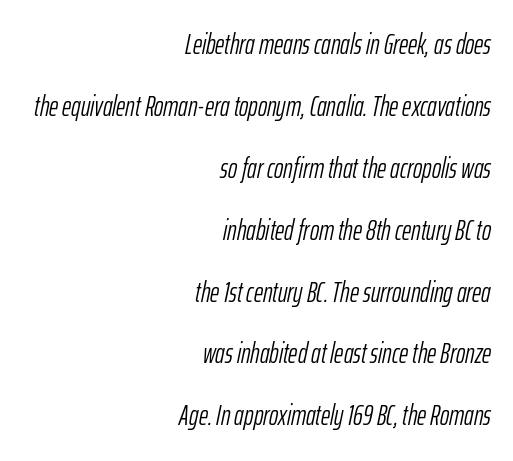
Q: Is the text bold? A: No.
Q: Is the text italic (slanted)? A: Yes, it leans right by about 12 degrees.
Q: Is the text underlined? A: No.
Q: How is the paragraph aligned? A: Right-aligned.
Q: Is the spacing between letters normal or unusually wide? A: Normal.
Q: Is the spacing between lines tight, normal or loose? A: Loose.
Q: Width (condensed, normal, or wide)? A: Condensed.
Q: Stroke contrast? A: Low.
Q: x-height? A: Medium.
Q: Monospaced? A: No.
